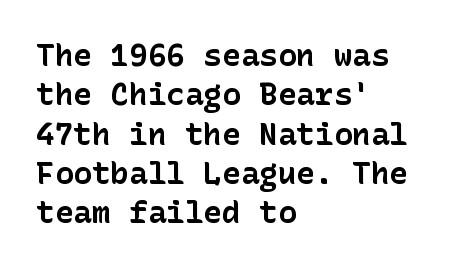
Q: Is the text bold? A: Yes.
Q: Is the text italic (slanted)? A: No, it is upright.
Q: Is the typeface a serif or a sans-serif typeface? A: Sans-serif.
Q: Is the text underlined? A: No.
Q: How is the paragraph aligned? A: Left-aligned.
Q: Is the spacing between letters normal or unusually wide? A: Normal.
Q: Is the spacing between lines tight, normal or loose? A: Normal.
Q: Width (condensed, normal, or wide)? A: Normal.
Q: Stroke contrast? A: Low.
Q: x-height? A: Medium.
